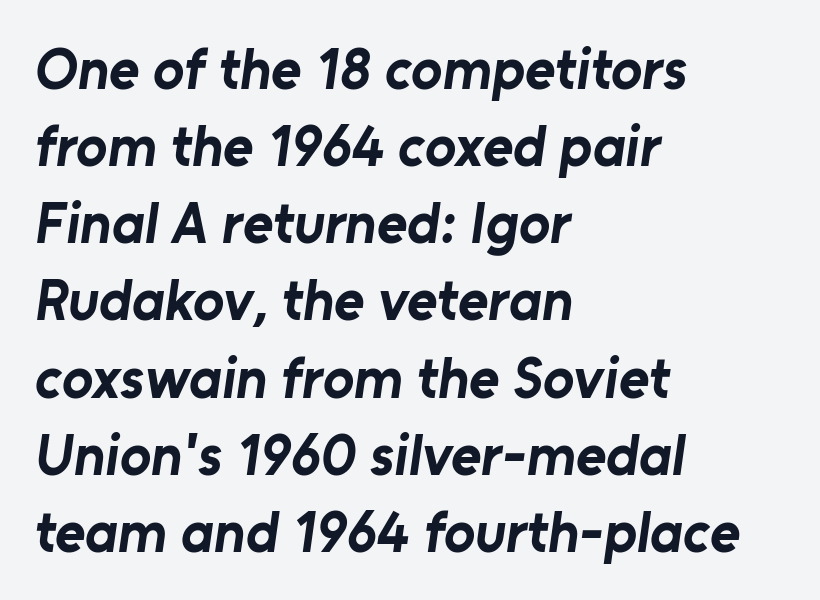
No feet cap the strokes, marking this as sans-serif type. Every letter is thick-stroked: bold, no question. The typesetter chose a ragged-right arrangement here. Vertical spacing — default. Compared with typical body copy, the letter spacing here is the same. These lines are rendered in a variable-pitch font.
